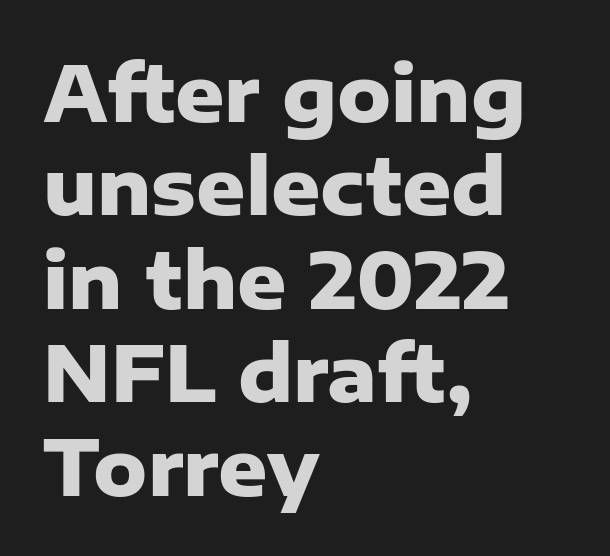
The image shows 76 px heavy sans-serif type, upright; set left-aligned, line spacing 1.23x, normal letter spacing, not underlined; low stroke contrast and a medium x-height.
